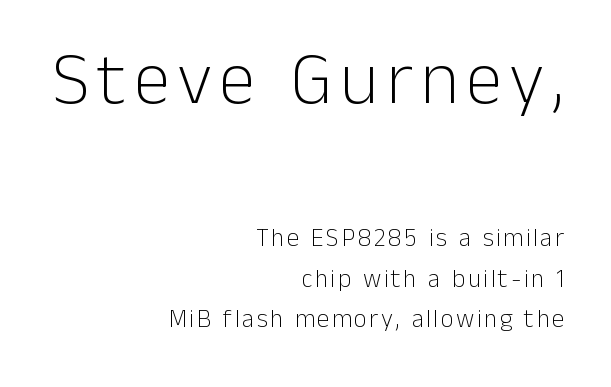
Q: Is the text bold? A: No.
Q: Is the text italic (slanted)? A: No, it is upright.
Q: Is the typeface a serif or a sans-serif typeface? A: Sans-serif.
Q: Is the text underlined? A: No.
Q: How is the paragraph aligned? A: Right-aligned.
Q: Is the spacing between lines tight, normal or loose? A: Normal.
Q: Which block of text is set in a larger size, the first (top) or the second (bottom)? A: The first (top) one.
Q: Width (condensed, normal, or wide)? A: Normal.
Q: Stroke contrast? A: Low.
Q: x-height? A: Medium.
Q: Monospaced? A: No.
